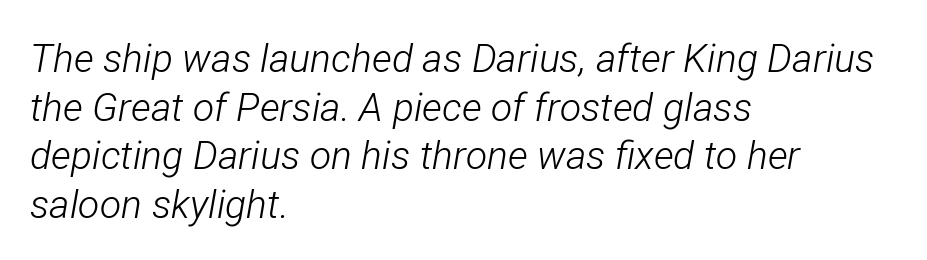
{"italic": "yes", "lean": "right", "slant_degrees": 12, "bold": "no", "weight": "light", "width": "condensed", "stroke_contrast": "low", "x_height": "medium", "monospaced": "no", "underline": "no", "align": "left", "line_spacing": "normal", "line_spacing_ratio": 1.25, "letter_spacing": "normal", "letter_spacing_em": 0.0, "glyph_px": 39}
